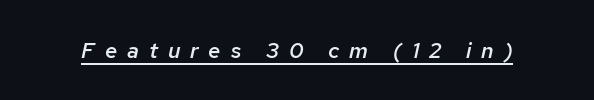
Q: Is the text bold? A: Semi-bold.
Q: Is the text italic (slanted)? A: Yes, it leans right by about 12 degrees.
Q: Is the text underlined? A: Yes.
Q: Is the spacing between letters normal or unusually wide? A: Unusually wide.
